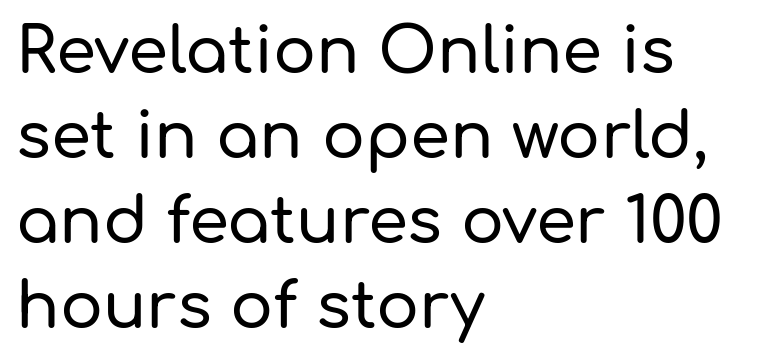
Spacing verdict: proportional, widths tailored to each character. Successive baselines arrive at the customary interval. The area under the type is left untouched. Short and long lines alike share a common starting point at left. Italic? Not at all — the glyphs are vertical.
